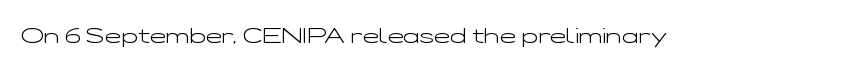
Q: Is the text bold? A: No.
Q: Is the text italic (slanted)? A: No, it is upright.
Q: Is the text underlined? A: No.
Q: Is the spacing between letters normal or unusually wide? A: Normal.
